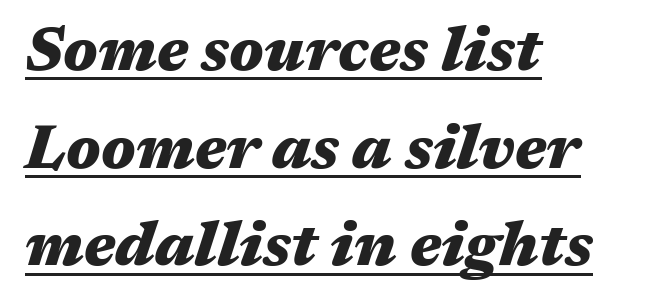
{"italic": "yes", "lean": "right", "slant_degrees": 17, "bold": "yes", "weight": "heavy", "width": "wide", "stroke_contrast": "medium", "x_height": "medium", "monospaced": "no", "underline": "yes", "align": "left", "line_spacing": "normal", "line_spacing_ratio": 1.6, "letter_spacing": "normal", "letter_spacing_em": 0.0, "glyph_px": 61}
